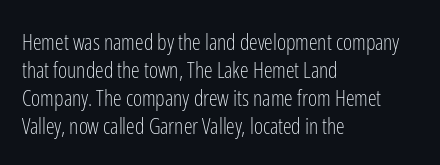
Q: Is the text bold? A: No.
Q: Is the text italic (slanted)? A: No, it is upright.
Q: Is the text underlined? A: No.
Q: How is the paragraph aligned? A: Left-aligned.
Q: Is the spacing between letters normal or unusually wide? A: Normal.
Q: Is the spacing between lines tight, normal or loose? A: Normal.
